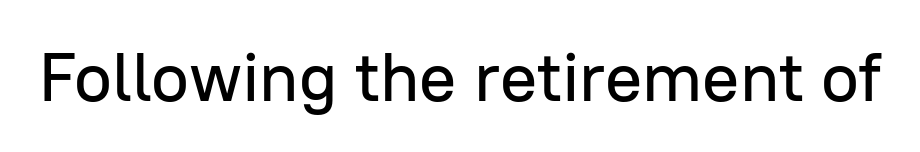
{"serif": "no", "italic": "no", "width": "normal", "stroke_contrast": "low", "x_height": "medium", "monospaced": "no", "underline": "no", "letter_spacing": "normal", "letter_spacing_em": 0.0, "glyph_px": 69}
